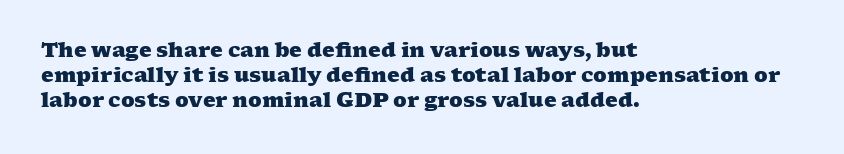
{"bold": "yes", "underline": "no", "align": "left", "line_spacing": "normal", "line_spacing_ratio": 1.26, "letter_spacing": "normal", "letter_spacing_em": 0.0, "glyph_px": 20}
